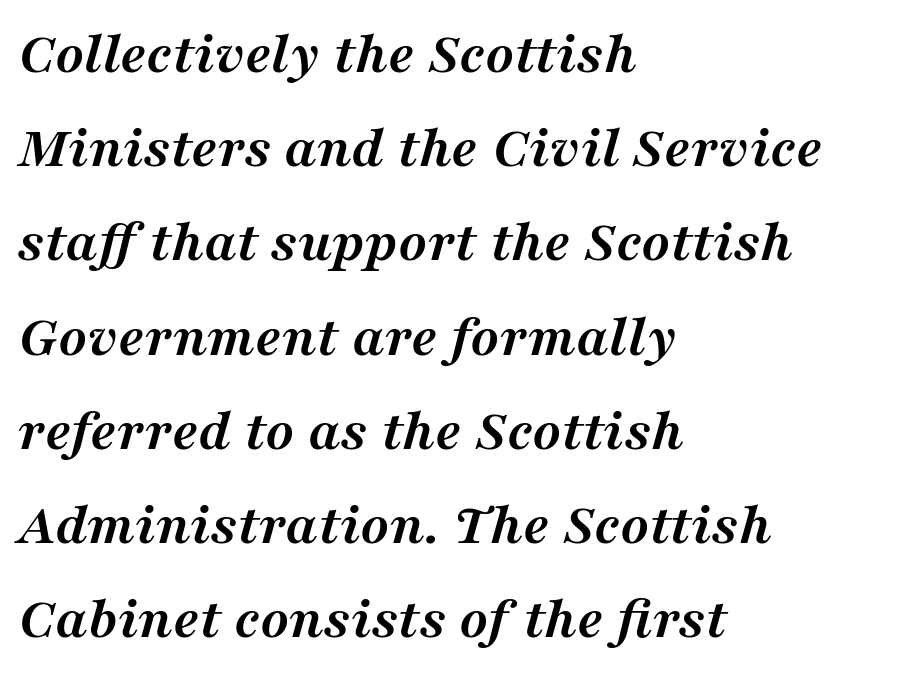
{"serif": "yes", "italic": "yes", "lean": "right", "slant_degrees": 16, "bold": "yes", "weight": "semibold", "width": "normal", "stroke_contrast": "medium", "x_height": "medium", "monospaced": "no", "underline": "no", "align": "left", "line_spacing": "normal", "line_spacing_ratio": 1.57, "letter_spacing": "normal", "letter_spacing_em": 0.0, "glyph_px": 60}
